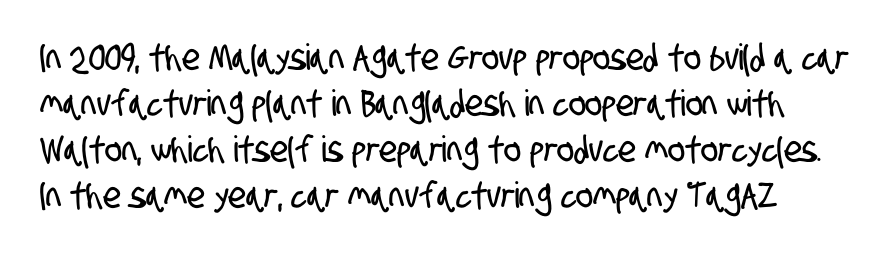
{"serif": "no", "width": "condensed", "stroke_contrast": "low", "x_height": "large", "monospaced": "no", "underline": "no", "line_spacing": "normal", "line_spacing_ratio": 1.28, "letter_spacing": "normal", "letter_spacing_em": 0.0, "glyph_px": 36}
